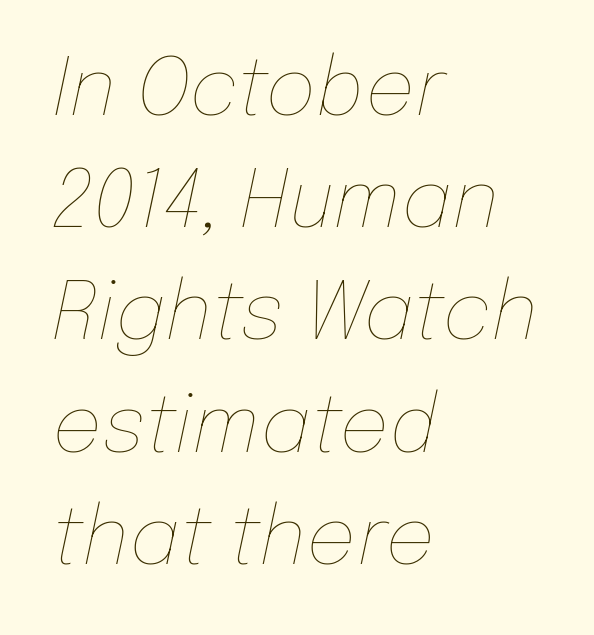
Layout note: lines flush left. The rendering applies a slant to the glyphs. Is this a fixed-width face? No — the glyphs have proportional, varying widths. Is this a heavy cut? Hardly; it is regular or lighter.
